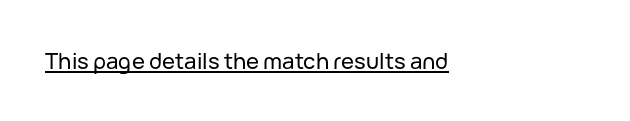
The image shows 22 px text type, upright; set left-aligned, normal letter spacing, underlined.
